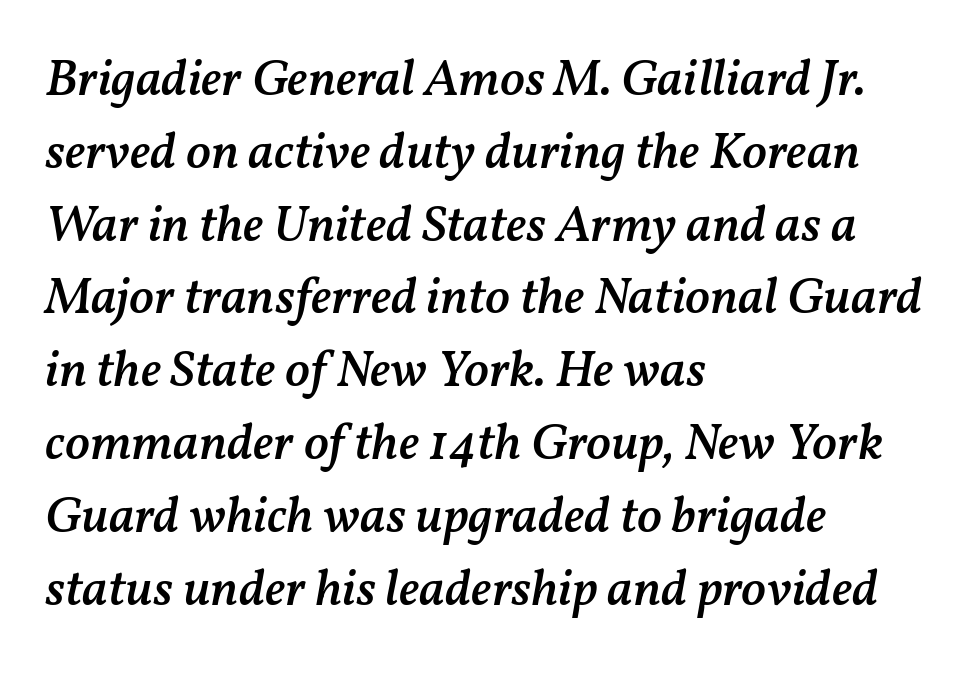
These lines stack with their left ends in a neat column. Spacing verdict: proportional, widths tailored to each character. These lines were composed using italics. Weight check: semibold — heavier than regular, not quite bold. Summary of vertical rhythm: regular, with standard interline spacing.
